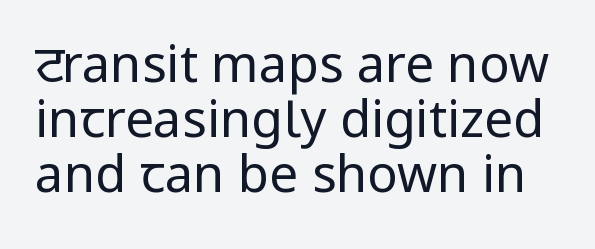
The image shows 51 px regular-weight, condensed sans-serif type, upright; set tight line spacing (1.08x), normal letter spacing, not underlined; low stroke contrast.
